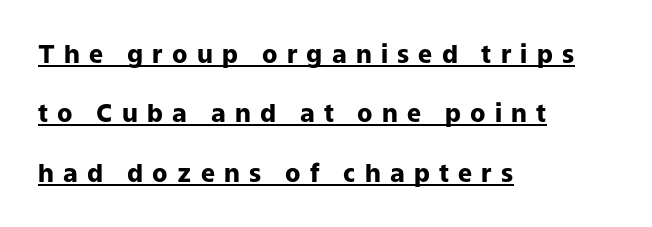
Horizontal bands of white between lines are thick stripes. The letterforms stand isolated, each surrounded by extra space. Underline: present. Posture: upright roman. Notice how thick the strokes are: this is what a full bold looks like. Short and long lines alike share a common starting point at left.
